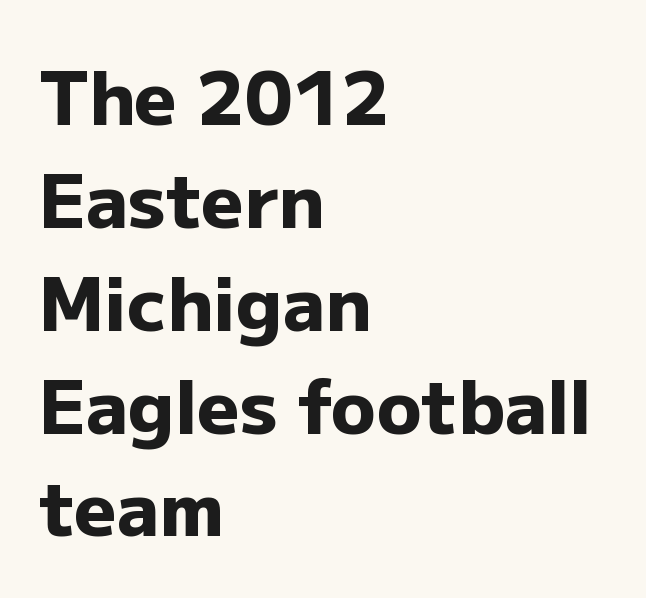
A full-strength bold gives these letters their thick strokes. In terms of letterspacing, this is plain default setting. The typography opts for an upright posture over an oblique one. The setting favours the left margin, as ordinary paragraphs usually do. Only glyphs here, with clear space below each row. Is this a fixed-width face? No — the glyphs have proportional, varying widths.
